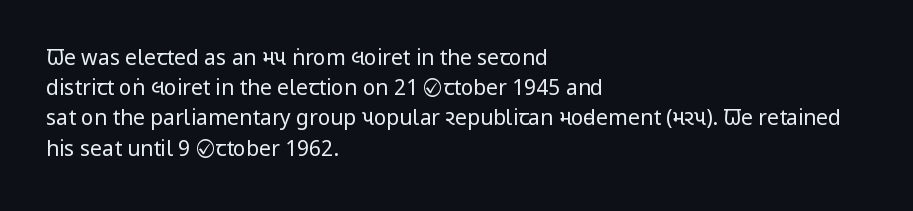
The image shows 21 px text type, upright; set left-aligned, normal line spacing (1.44x), normal letter spacing, not underlined.
